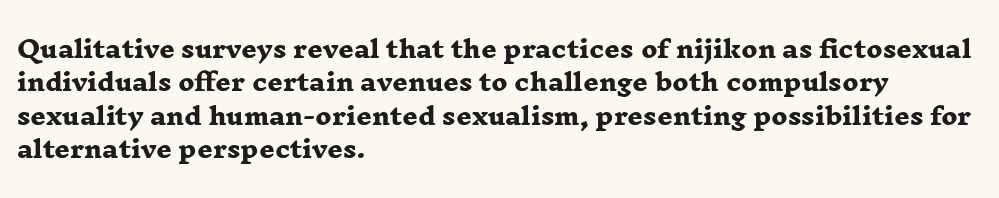
{"bold": "yes", "underline": "no", "align": "left", "line_spacing": "normal", "line_spacing_ratio": 1.39, "letter_spacing": "normal", "letter_spacing_em": 0.0, "glyph_px": 24}
